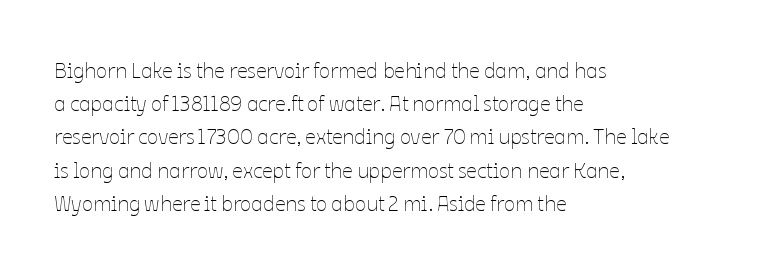
{"italic": "no", "bold": "no", "underline": "no", "align": "left", "line_spacing": "normal", "line_spacing_ratio": 1.58, "letter_spacing": "normal", "letter_spacing_em": 0.0, "glyph_px": 21}
